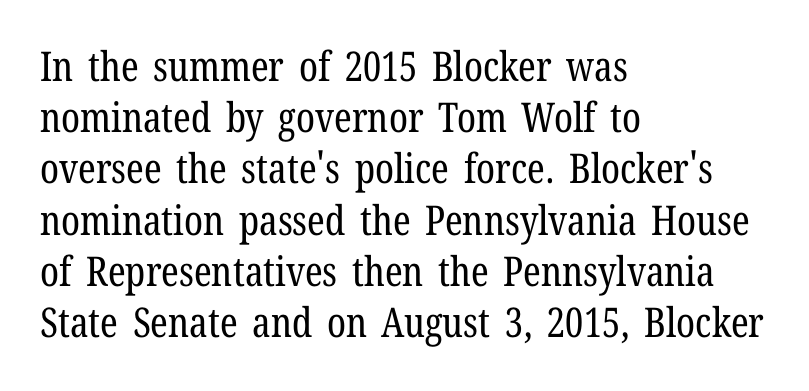
The letters stand straight up with perfectly vertical stems. A student would call this left alignment; a typographer would say flush left, rag right. The zone under the glyphs is completely vacant. Honestly, the row spacing looks completely unremarkable.
